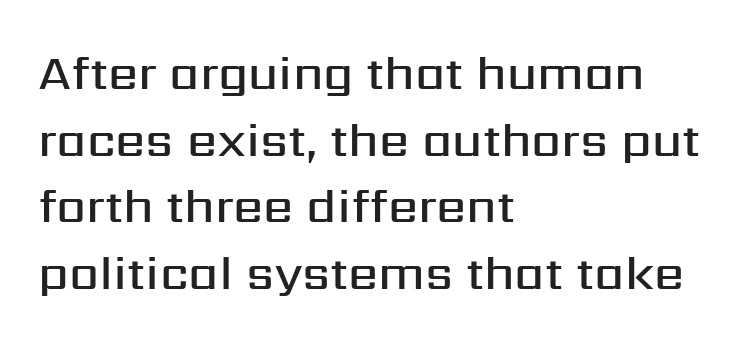
Just letters on the line, the space beneath them empty. Characters remain perfectly vertical along every line. Letterform terminals end flat and unadorned throughout the passage. A typesetter would call this zero additional tracking. The passage shown is typed in a proportional face where columns would drift.
